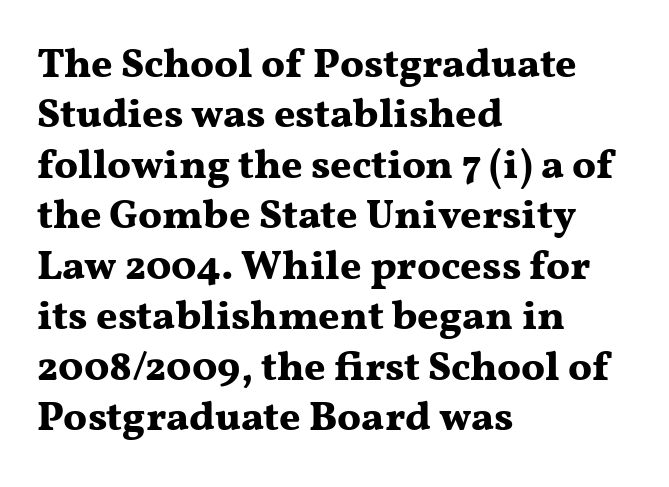
{"serif": "yes", "italic": "no", "bold": "yes", "weight": "bold", "width": "wide", "stroke_contrast": "medium", "x_height": "medium", "monospaced": "no", "underline": "no", "align": "left", "line_spacing_ratio": 1.23, "letter_spacing": "normal", "letter_spacing_em": 0.0, "glyph_px": 41}
